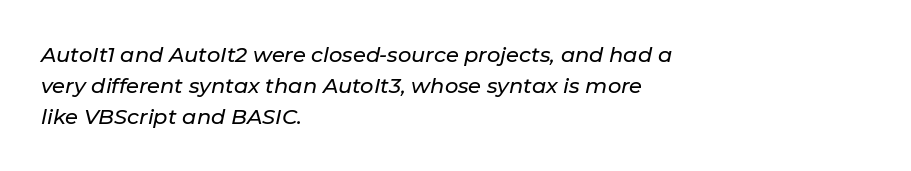
Letters rest on an invisible, unmarked baseline. Honestly, the letter spacing is just normal — you wouldn't notice it. The compositor pushed each line to the left boundary. Posture: slanted. Is there much room between lines? A standard amount, neither cramped nor airy.
